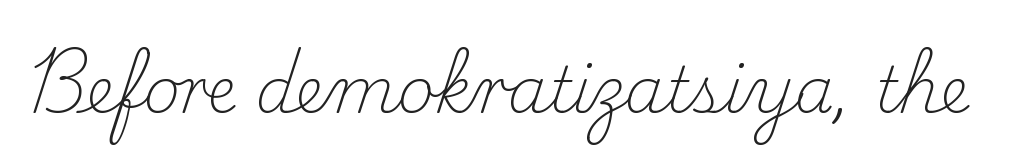
{"serif": "yes", "bold": "no", "weight": "light", "width": "normal", "stroke_contrast": "medium", "x_height": "small", "monospaced": "no", "underline": "no", "letter_spacing": "normal", "letter_spacing_em": 0.0, "glyph_px": 63}
